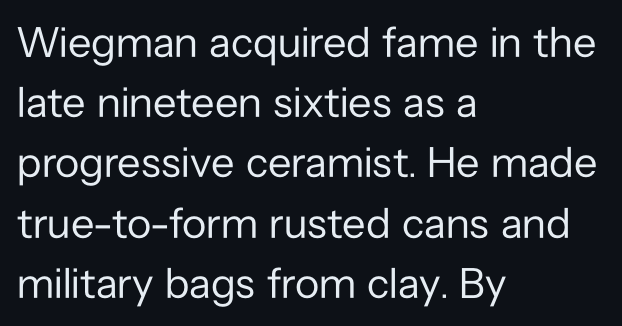
Q: Is the text bold? A: No.
Q: Is the text italic (slanted)? A: No, it is upright.
Q: Is the typeface a serif or a sans-serif typeface? A: Sans-serif.
Q: Is the text underlined? A: No.
Q: How is the paragraph aligned? A: Left-aligned.
Q: Is the spacing between letters normal or unusually wide? A: Normal.
Q: Is the spacing between lines tight, normal or loose? A: Normal.
Q: Width (condensed, normal, or wide)? A: Normal.
Q: Stroke contrast? A: Low.
Q: x-height? A: Medium.
Q: Monospaced? A: No.
